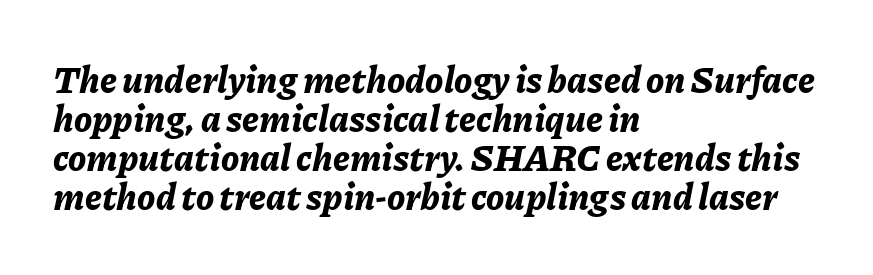
The passage shown is not underscored anywhere. A typesetter would mark this as italic. This sample has the flowing, uneven cadence of proportional lettering. The rendering uses a bold face; every stroke is thick and dark. If you drew a ruler down the left edge, every line would touch it.
